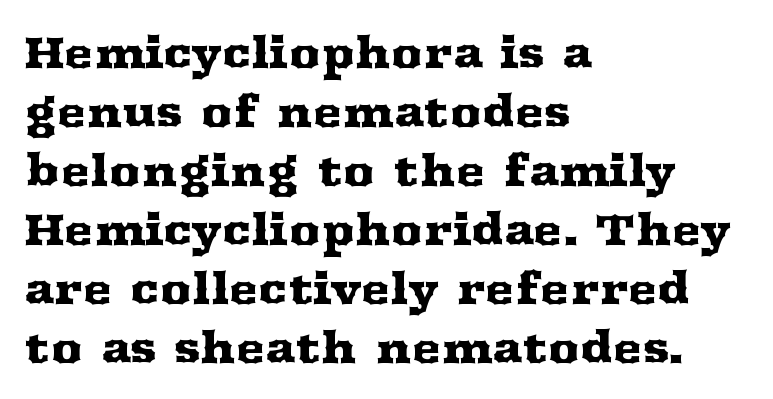
Every character sits straight up, as roman type does. The rendering uses a moderate line-height, typical for paragraphs. Each word holds together tightly as a unit, with standard inter-letter gaps. Nobody drew a line under any word here.
